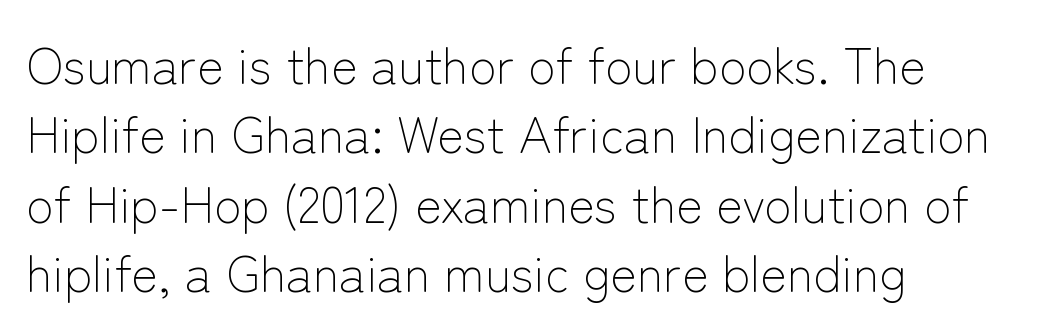
{"serif": "no", "italic": "no", "bold": "no", "weight": "light", "width": "normal", "stroke_contrast": "low", "x_height": "medium", "monospaced": "no", "underline": "no", "align": "left", "line_spacing": "normal", "line_spacing_ratio": 1.39, "letter_spacing": "normal", "letter_spacing_em": 0.0, "glyph_px": 50}
